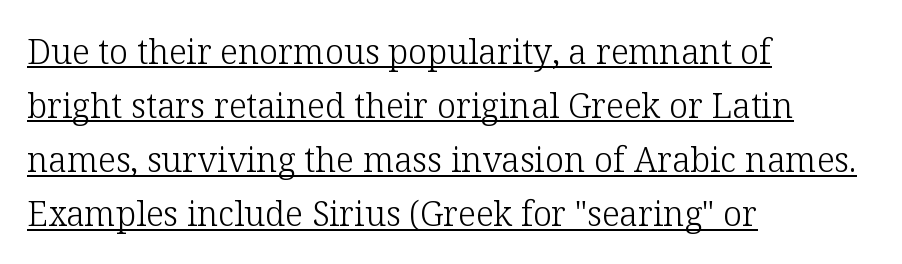
A quiet, ordinary-to-light weight characterises the typeface. The block of text has a typical density, with ordinary space between rows. Compared with typical body copy, the letter spacing here is the same. Examine the stroke ends and you'll spot serifs. In terms of posture, this sample is upright.
